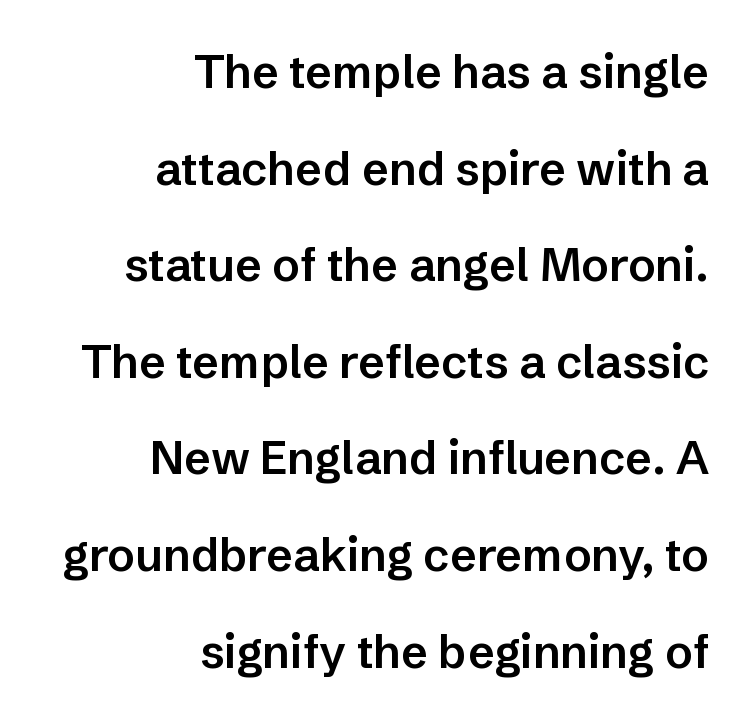
The font is running at a semibold setting, under full bold. Caption: standard tracking, unaltered. The block of text is sparse from top to bottom, with ample space between rows. Font category for this specimen: sans-serif.
